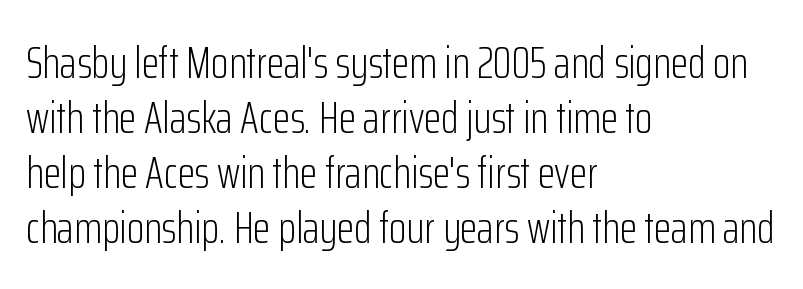
{"serif": "no", "italic": "no", "bold": "no", "weight": "light", "width": "condensed", "stroke_contrast": "low", "x_height": "medium", "monospaced": "no", "underline": "no", "align": "left", "line_spacing_ratio": 1.22, "letter_spacing": "normal", "letter_spacing_em": 0.0, "glyph_px": 45}
